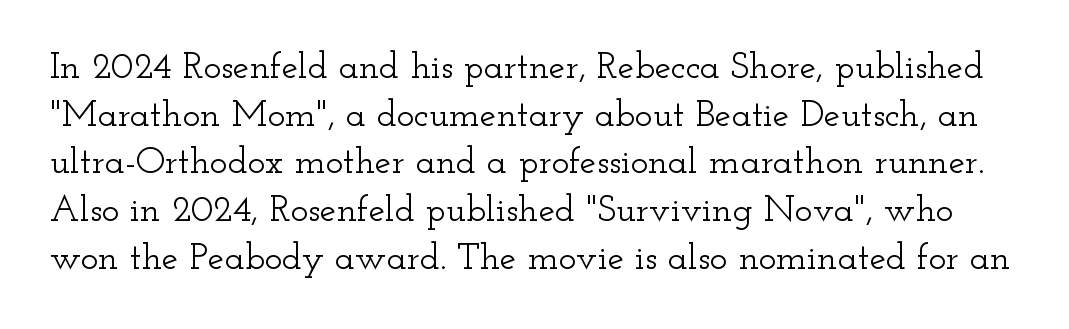
The baseline area is clear. Stroke terminals: seriffed. These lines were composed using upright roman letters. The rendering uses natural spacing where letterforms have individual widths.
